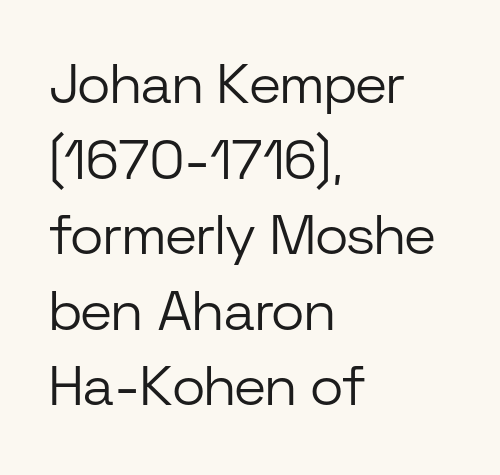
You could call the tracking neutral — neither tight nor loose. Is the stroke heavy? The answer is a plain regular-or-lighter. Words float on clear page, feet unadorned. The leading is moderate, giving the passage an even texture. This sample has the flowing, uneven cadence of proportional lettering.
